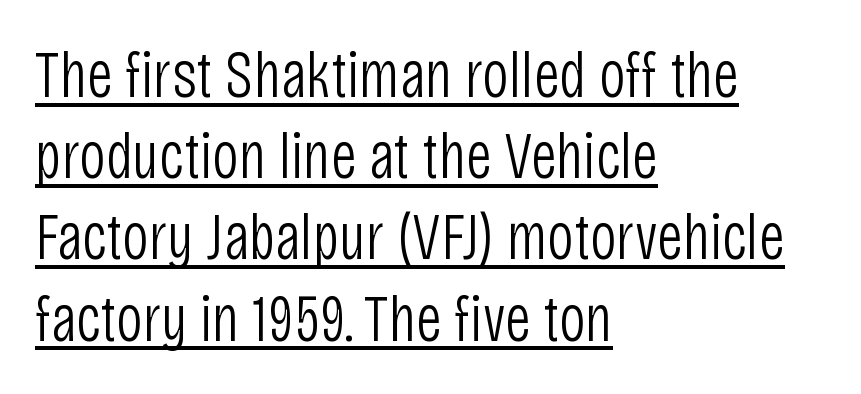
Q: Is the text bold? A: No.
Q: Is the text italic (slanted)? A: No, it is upright.
Q: Is the typeface a serif or a sans-serif typeface? A: Sans-serif.
Q: Is the text underlined? A: Yes.
Q: How is the paragraph aligned? A: Left-aligned.
Q: Is the spacing between letters normal or unusually wide? A: Normal.
Q: Width (condensed, normal, or wide)? A: Condensed.
Q: Stroke contrast? A: Low.
Q: x-height? A: Large.
Q: Monospaced? A: No.
